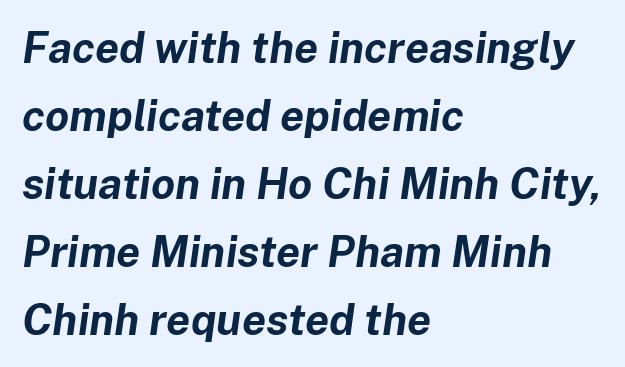
Q: Is the text bold? A: Yes.
Q: Is the text italic (slanted)? A: Yes, it leans right by about 8 degrees.
Q: Is the text underlined? A: No.
Q: How is the paragraph aligned? A: Left-aligned.
Q: Is the spacing between letters normal or unusually wide? A: Normal.
Q: Is the spacing between lines tight, normal or loose? A: Normal.
Q: Width (condensed, normal, or wide)? A: Normal.
Q: Stroke contrast? A: Low.
Q: x-height? A: Medium.
Q: Monospaced? A: No.
